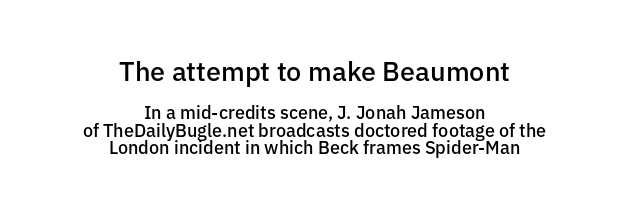
You could call the tracking neutral — neither tight nor loose. Caption: multi-line text, centered on the measure. Cramped leading. Two sizes are in play, and the larger belongs to the first block. Glance below the letters and you will spot only blank space.
